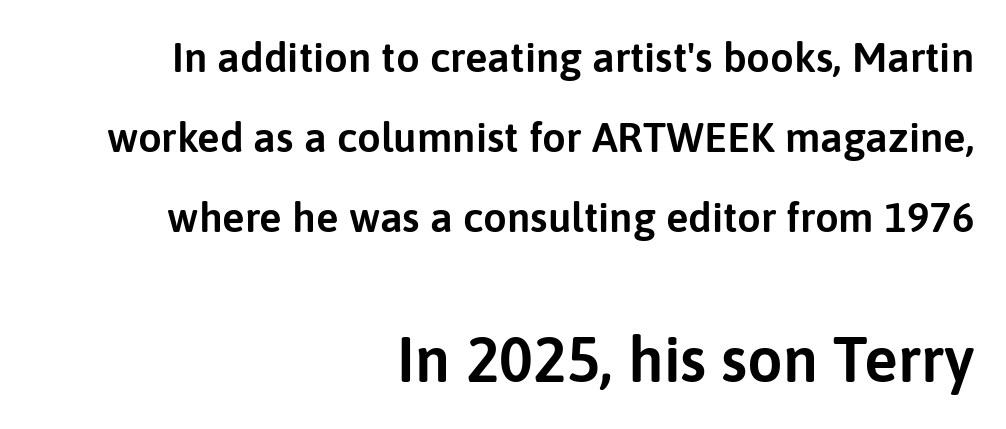
A typesetter would call this proportional, since set widths differ per character. Block two is the big one; block one sits smaller above it. Is the letter spacing exaggerated? No — it looks like the ordinary default. The text was rendered using a sans face with plain stroke endings. Honestly, there is no underline to notice here at all. The letters stand upright; this is a roman face.
